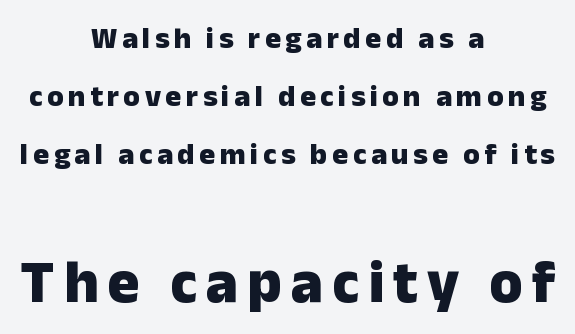
{"serif": "no", "italic": "no", "bold": "yes", "weight": "heavy", "width": "normal", "stroke_contrast": "low", "x_height": "medium", "monospaced": "no", "underline": "no", "align": "center", "line_spacing": "loose", "line_spacing_ratio": 1.94, "larger_block": "second", "size_ratio": 2.0, "glyph_px": 60}
